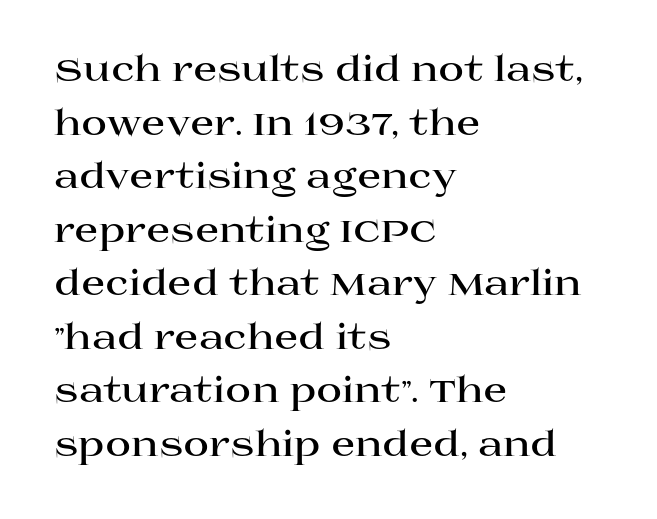
Q: Is the text bold? A: Yes.
Q: Is the text italic (slanted)? A: No, it is upright.
Q: Is the typeface a serif or a sans-serif typeface? A: Serif.
Q: Is the text underlined? A: No.
Q: How is the paragraph aligned? A: Left-aligned.
Q: Is the spacing between letters normal or unusually wide? A: Normal.
Q: Is the spacing between lines tight, normal or loose? A: Normal.
Q: Width (condensed, normal, or wide)? A: Wide.
Q: Stroke contrast? A: High.
Q: x-height? A: Large.
Q: Monospaced? A: No.
